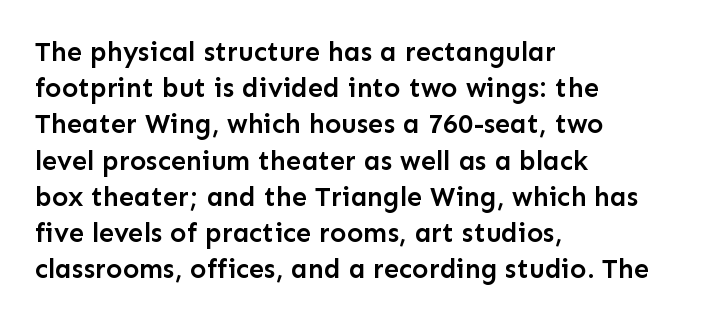
The image shows 27 px text type, upright; set left-aligned, normal line spacing (1.34x), normal letter spacing, not underlined.
